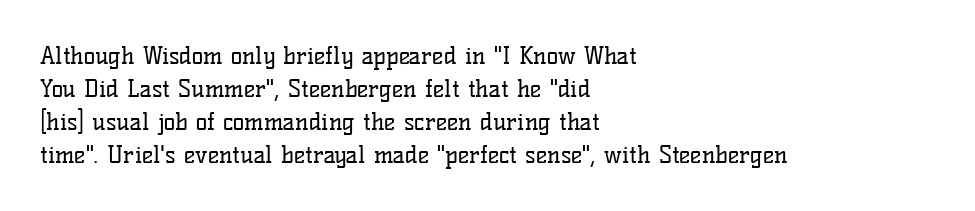
The image shows 24 px text type, upright; set left-aligned, normal line spacing (1.38x), normal letter spacing, not underlined.
